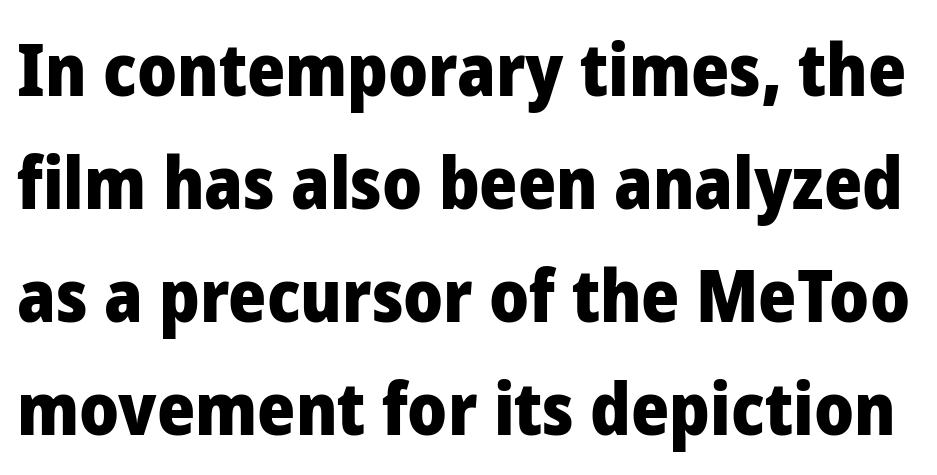
Is there much room between lines? A standard amount, neither cramped nor airy. On the weight axis this lands at bold, roughly 700. Glance below the letters and you will spot only blank space. A typesetter would call this proportional, since set widths differ per character. The font's upright variant was chosen for this text. The designer went with a sans here, leaving each stem footless.
